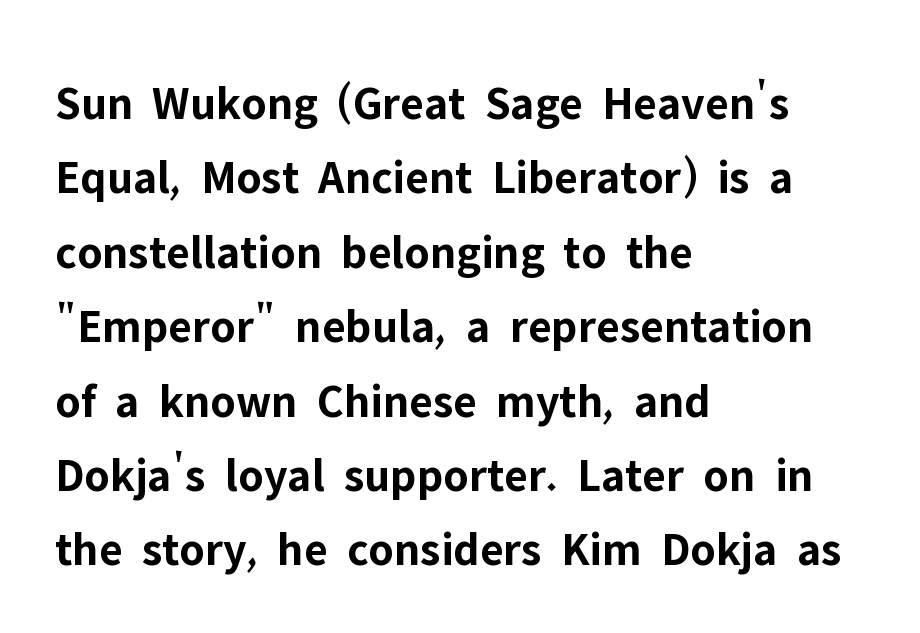
Q: Is the text bold? A: Yes.
Q: Is the text italic (slanted)? A: No, it is upright.
Q: Is the typeface a serif or a sans-serif typeface? A: Sans-serif.
Q: Is the text underlined? A: No.
Q: How is the paragraph aligned? A: Left-aligned.
Q: Is the spacing between letters normal or unusually wide? A: Normal.
Q: Is the spacing between lines tight, normal or loose? A: Normal.
Q: Width (condensed, normal, or wide)? A: Normal.
Q: Stroke contrast? A: Low.
Q: x-height? A: Medium.
Q: Monospaced? A: No.
